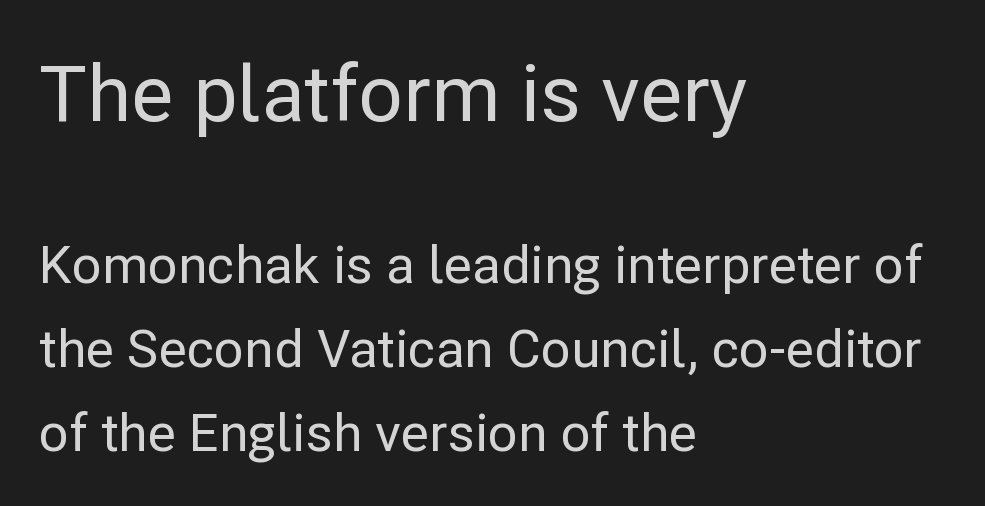
The image shows 78 px sans-serif type, upright; set left-aligned, normal line spacing (1.62x), normal letter spacing, not underlined; the first (top) block is 1.5x larger; low stroke contrast and a medium x-height.
